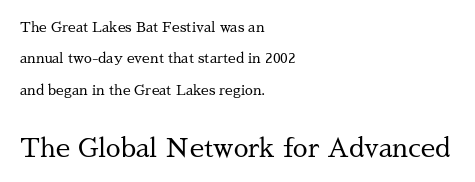
{"italic": "no", "bold": "no", "underline": "no", "align": "left", "line_spacing": "loose", "line_spacing_ratio": 2.24, "letter_spacing": "normal", "letter_spacing_em": 0.0, "larger_block": "second", "size_ratio": 1.86, "glyph_px": 26}
